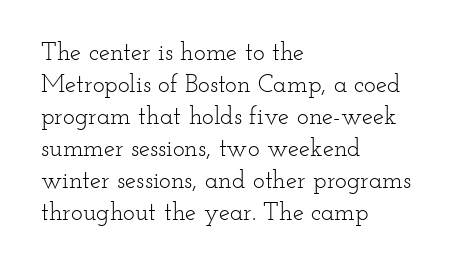
{"italic": "no", "bold": "no", "underline": "no", "align": "left", "line_spacing": "normal", "line_spacing_ratio": 1.28, "letter_spacing": "normal", "letter_spacing_em": 0.0, "glyph_px": 25}
